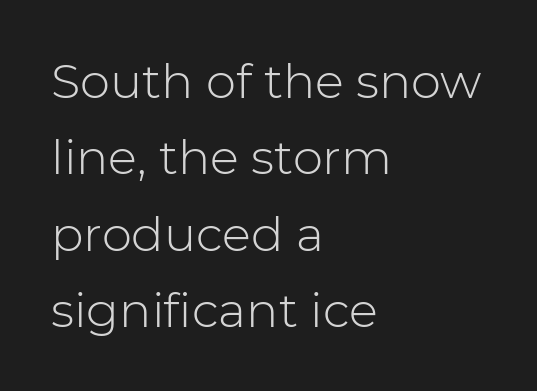
Here the designer chose a conventional face with non-uniform glyph widths. The font is comparable to plain body text, perhaps lighter. Is there any slant? The stems are plumb. What stands out about the letter spacing? Nothing — it is the standard amount.
